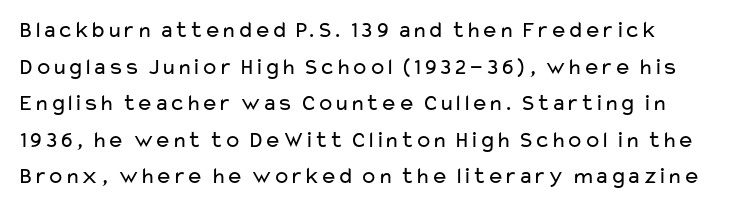
Notice how descenders clear the ascenders below comfortably — that's standard leading. Heft: none added — not bold. Posture: upright roman. The tracking reads as untouched default to a designer's eye. If you drew a ruler down the left edge, every line would touch it.
